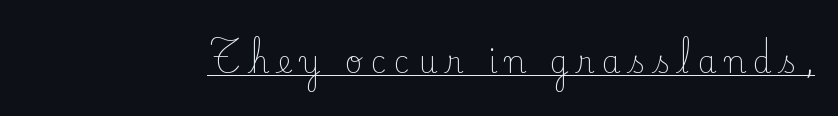
Is this a fixed-width face? No — the glyphs have proportional, varying widths. The face used here is rendered with a markedly widened letterfit. The weight would be labelled regular, book, light, or lighter still. Unlike a clean sans, this face finishes its strokes with serifs. You can see a thin bar hugging the bottom of the glyphs. Ordinary non-slanted type is in use.
